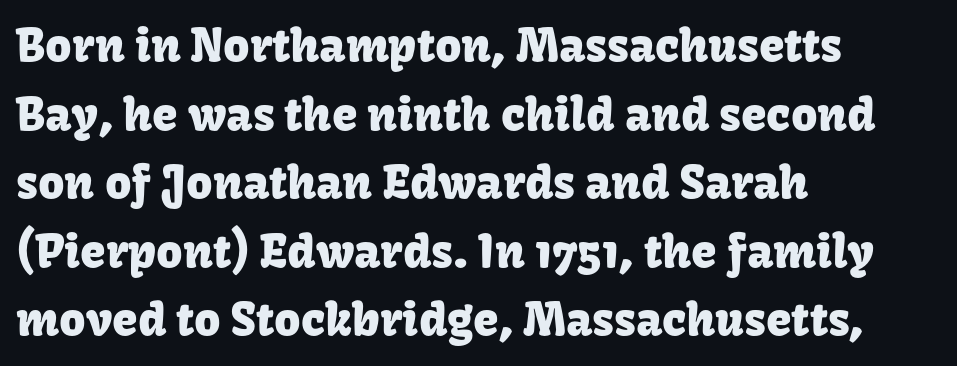
The image shows 46 px sans-serif type, upright; set left-aligned, normal line spacing (1.49x), normal letter spacing, not underlined; low stroke contrast and a medium x-height.
